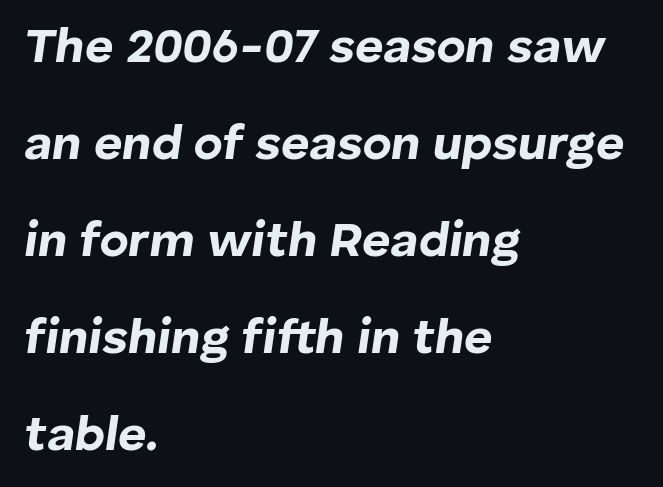
Q: Is the text bold? A: Yes.
Q: Is the text italic (slanted)? A: Yes, it leans right by about 8 degrees.
Q: Is the text underlined? A: No.
Q: How is the paragraph aligned? A: Left-aligned.
Q: Is the spacing between letters normal or unusually wide? A: Normal.
Q: Is the spacing between lines tight, normal or loose? A: Loose.
Q: Width (condensed, normal, or wide)? A: Normal.
Q: Stroke contrast? A: Low.
Q: x-height? A: Medium.
Q: Monospaced? A: No.
